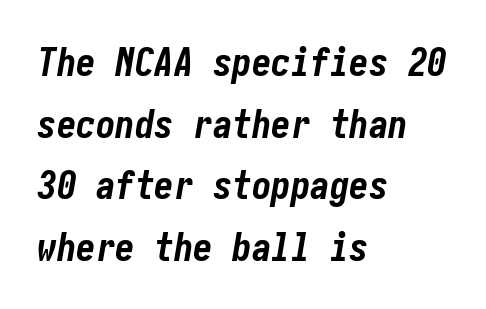
{"italic": "yes", "lean": "right", "slant_degrees": 10, "bold": "yes", "weight": "bold", "width": "condensed", "stroke_contrast": "low", "x_height": "medium", "underline": "no", "align": "left", "line_spacing": "normal", "line_spacing_ratio": 1.58, "letter_spacing": "normal", "letter_spacing_em": 0.0, "glyph_px": 39}
